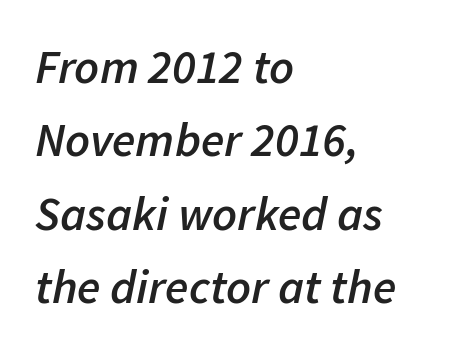
{"italic": "yes", "lean": "right", "slant_degrees": 11, "bold": "semi", "weight": "semibold", "width": "normal", "stroke_contrast": "low", "x_height": "medium", "monospaced": "no", "underline": "no", "align": "left", "line_spacing": "normal", "line_spacing_ratio": 1.53, "letter_spacing": "normal", "letter_spacing_em": 0.0, "glyph_px": 48}
